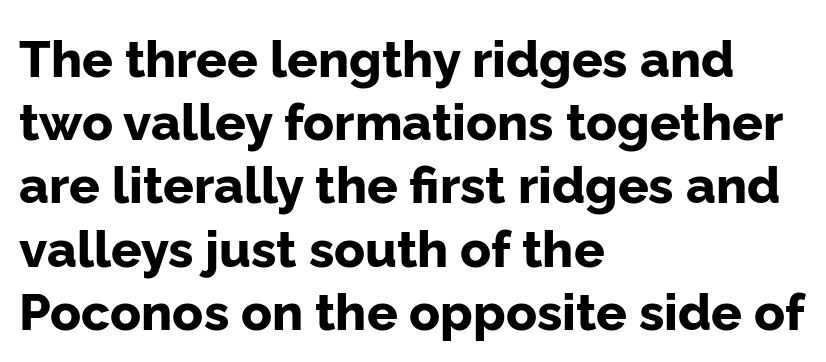
{"serif": "no", "italic": "no", "bold": "yes", "weight": "bold", "width": "normal", "stroke_contrast": "low", "x_height": "medium", "monospaced": "no", "underline": "no", "align": "left", "line_spacing_ratio": 1.24, "letter_spacing": "normal", "letter_spacing_em": 0.0, "glyph_px": 51}
